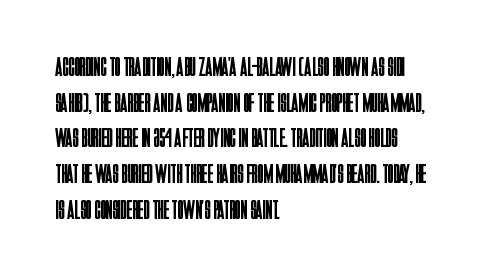
Q: Is the text bold? A: No.
Q: Is the text italic (slanted)? A: No, it is upright.
Q: Is the text underlined? A: No.
Q: How is the paragraph aligned? A: Left-aligned.
Q: Is the spacing between letters normal or unusually wide? A: Normal.
Q: Is the spacing between lines tight, normal or loose? A: Normal.
